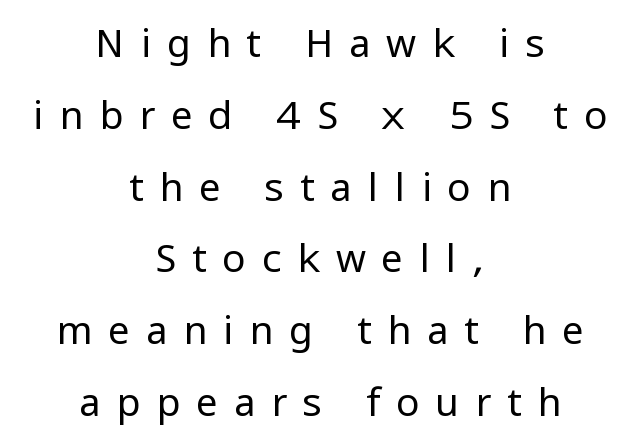
The image shows 39 px regular-weight sans-serif type, upright; set centered, line spacing 1.84x, unusually wide letter spacing (+0.4 em), not underlined; low stroke contrast and a medium x-height.
